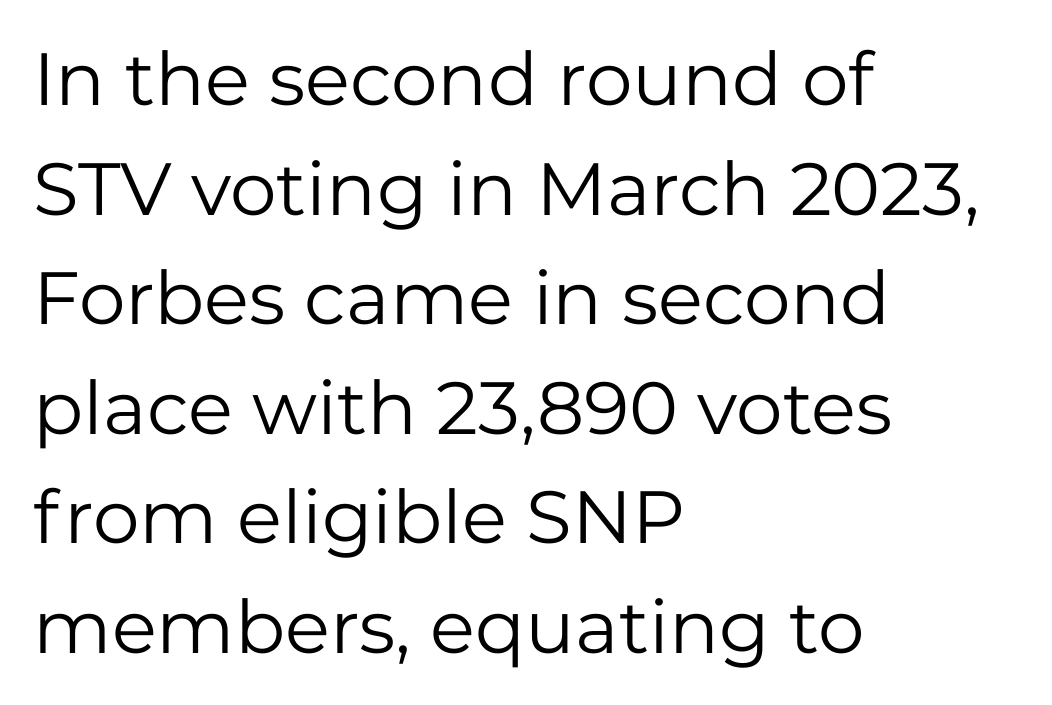
The image shows 74 px regular-weight sans-serif type, upright; set left-aligned, normal line spacing (1.48x), normal letter spacing, not underlined; low stroke contrast and a medium x-height.
